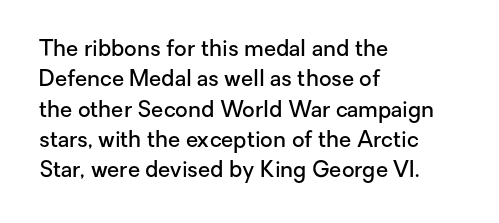
{"italic": "no", "bold": "semi", "underline": "no", "align": "left", "line_spacing": "normal", "line_spacing_ratio": 1.38, "letter_spacing": "normal", "letter_spacing_em": 0.0, "glyph_px": 22}
